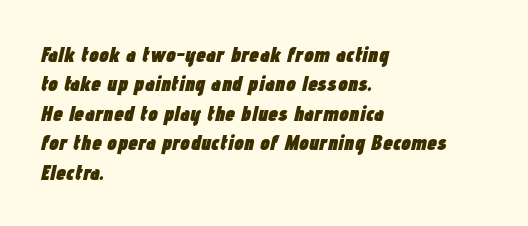
The image shows 22 px bold type, italic (leaning right); set left-aligned, normal line spacing (1.34x), normal letter spacing, not underlined.
